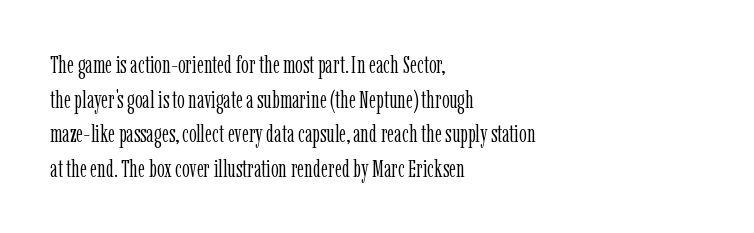
The image shows 24 px text type, upright; set left-aligned, normal line spacing (1.44x), normal letter spacing, not underlined.
